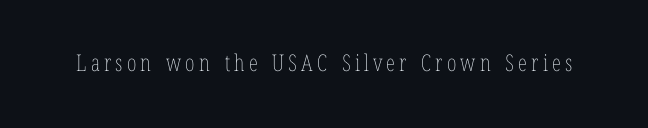
The image shows 23 px text type, upright; set not underlined.
